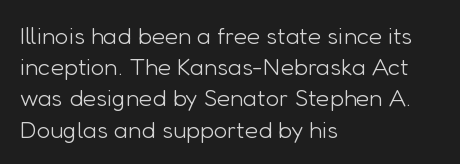
The ragged edge is on the right, which tells us the setting is flush left. The passage shown is not underscored anywhere. These lines were composed using upright roman letters. This sample uses plain, unmodified letter spacing. Reading down the column, the eye jumps a familiar distance to each next line.
